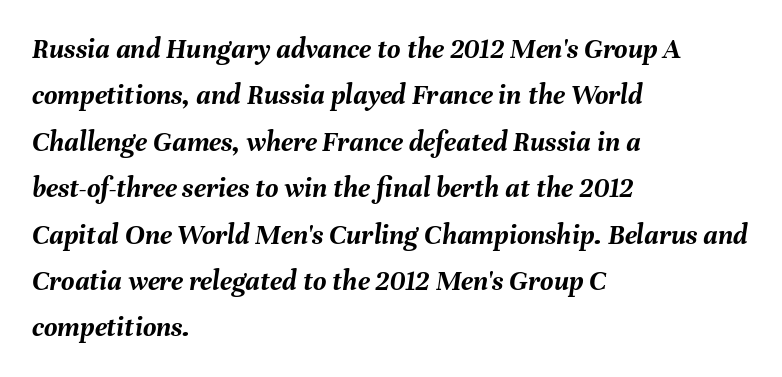
Q: Is the text bold? A: Yes.
Q: Is the text italic (slanted)? A: Yes, it leans right by about 8 degrees.
Q: Is the text underlined? A: No.
Q: How is the paragraph aligned? A: Left-aligned.
Q: Is the spacing between letters normal or unusually wide? A: Normal.
Q: Is the spacing between lines tight, normal or loose? A: Normal.
Q: Width (condensed, normal, or wide)? A: Normal.
Q: Stroke contrast? A: Medium.
Q: x-height? A: Medium.
Q: Monospaced? A: No.
